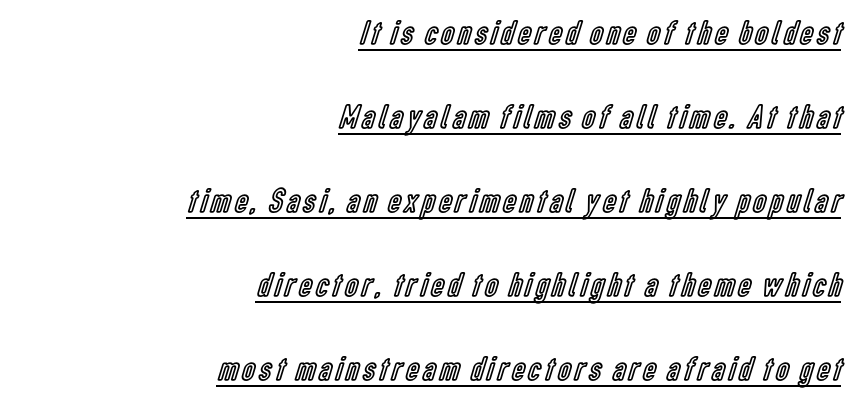
{"width": "condensed", "x_height": "medium", "monospaced": "no", "underline": "yes", "align": "right", "line_spacing": "loose", "line_spacing_ratio": 2.4, "glyph_px": 35}
